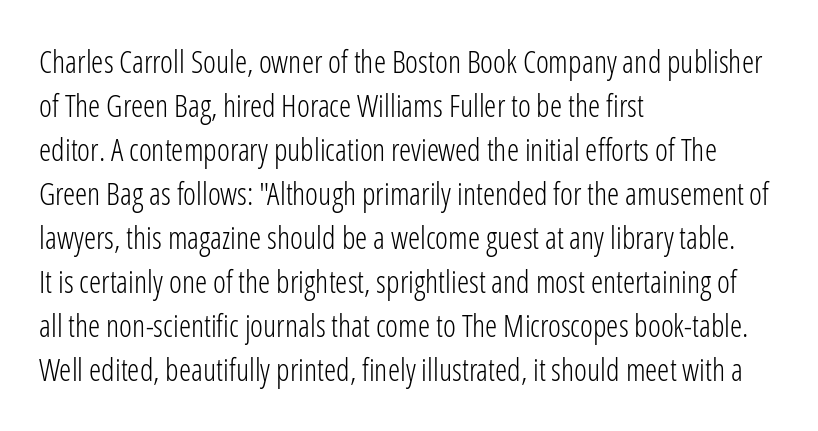
The image shows 31 px light, condensed sans-serif type, upright; set left-aligned, normal line spacing (1.42x), normal letter spacing, not underlined; low stroke contrast and a medium x-height.
